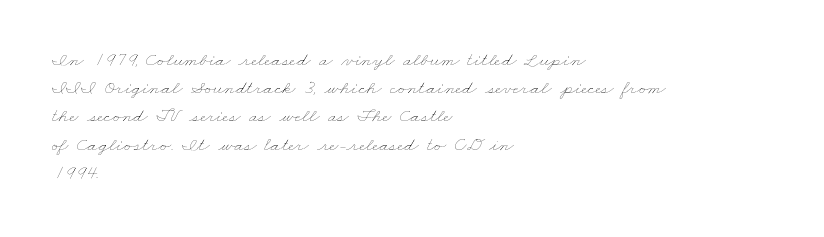
{"bold": "no", "underline": "no", "align": "left", "line_spacing": "normal", "line_spacing_ratio": 1.41, "letter_spacing": "normal", "letter_spacing_em": 0.0, "glyph_px": 20}
